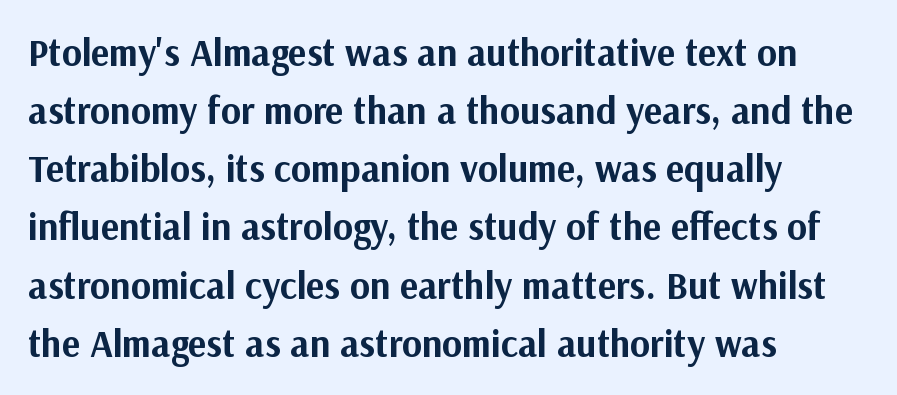
The designer left line spacing at the default. Classification — sans serif. You'd pick this weight for a headline — it's a proper bold. Characters remain perfectly vertical along every line.
